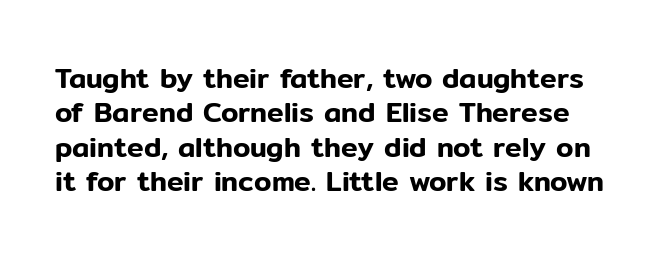
{"serif": "no", "italic": "no", "width": "normal", "stroke_contrast": "low", "x_height": "medium", "monospaced": "no", "underline": "no", "line_spacing_ratio": 1.23, "letter_spacing": "normal", "letter_spacing_em": 0.0, "glyph_px": 28}
